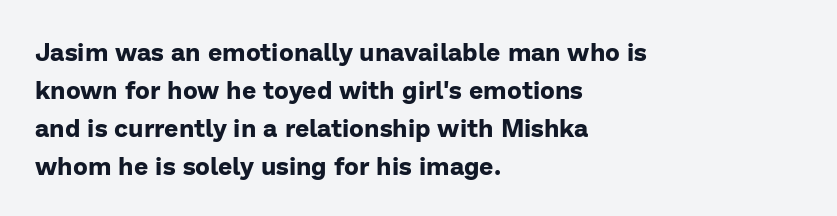
{"italic": "no", "bold": "yes", "underline": "no", "align": "left", "line_spacing": "normal", "line_spacing_ratio": 1.52, "letter_spacing": "normal", "letter_spacing_em": 0.0, "glyph_px": 25}
